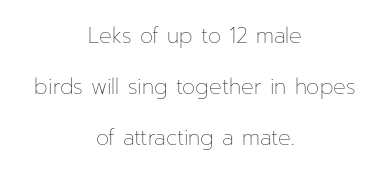
The image shows 21 px text type, upright; set centered, loose line spacing (2.43x), normal letter spacing, not underlined.
